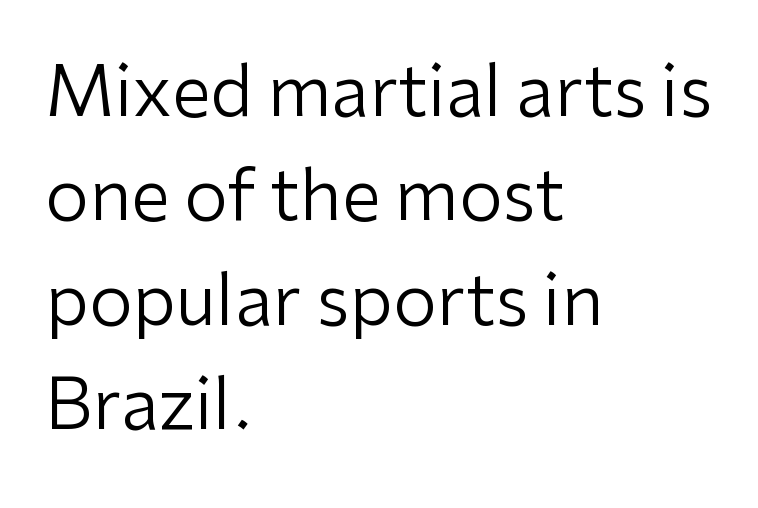
Glyph-to-glyph distance matches everyday printed text. The type sits square on the baseline with zero lean. Nobody drew a line under any word here. Quick note: interline space is typical. You can tell from the bare stems that sans-serif type was used. The passage shown is not bold in any degree.
